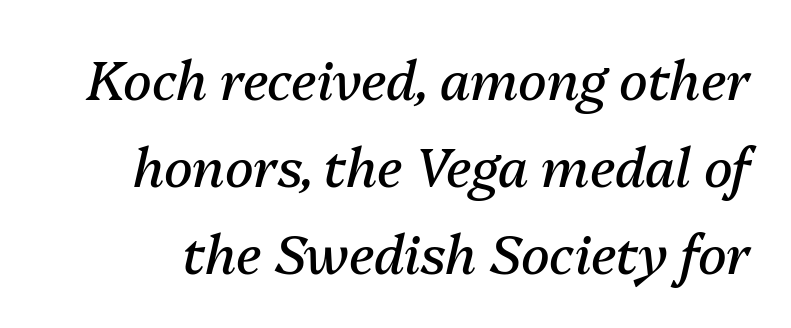
{"italic": "yes", "lean": "right", "slant_degrees": 13, "bold": "no", "weight": "regular", "width": "normal", "stroke_contrast": "medium", "x_height": "medium", "monospaced": "no", "underline": "no", "line_spacing": "normal", "line_spacing_ratio": 1.64, "letter_spacing": "normal", "letter_spacing_em": 0.0, "glyph_px": 53}
